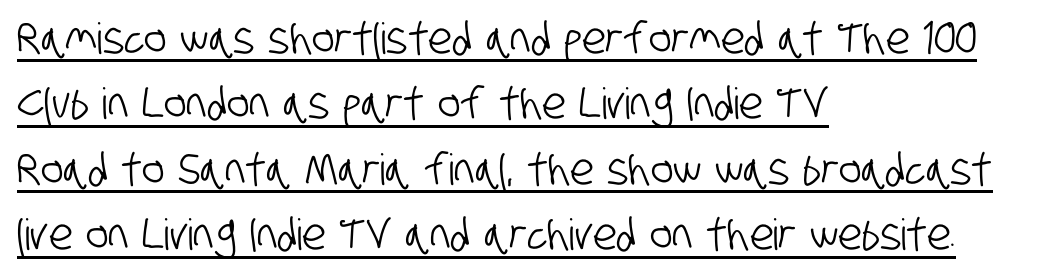
The image shows 43 px condensed sans-serif type; set left-aligned, normal line spacing (1.52x), normal letter spacing, underlined; low stroke contrast and a large x-height.
